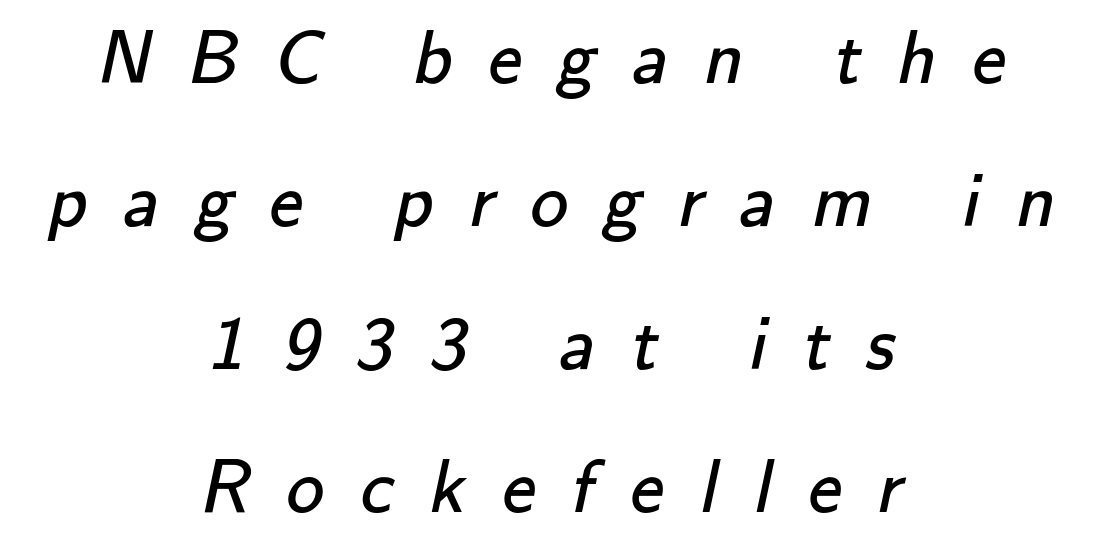
{"serif": "no", "bold": "no", "weight": "regular", "width": "normal", "stroke_contrast": "low", "x_height": "small", "monospaced": "no", "underline": "no", "align": "center", "line_spacing_ratio": 1.88, "letter_spacing": "wide", "letter_spacing_em": 0.47, "glyph_px": 76}
